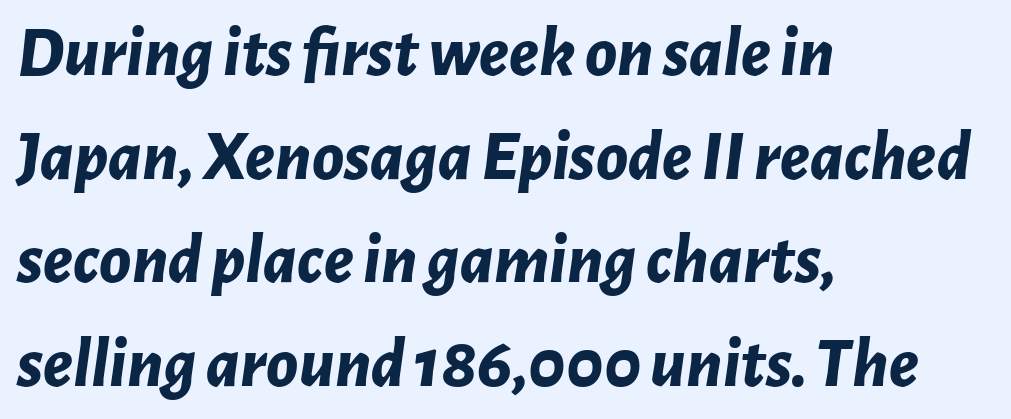
Q: Is the text bold? A: Yes.
Q: Is the text italic (slanted)? A: Yes, it leans right by about 7 degrees.
Q: Is the text underlined? A: No.
Q: How is the paragraph aligned? A: Left-aligned.
Q: Is the spacing between letters normal or unusually wide? A: Normal.
Q: Is the spacing between lines tight, normal or loose? A: Normal.
Q: Width (condensed, normal, or wide)? A: Normal.
Q: Stroke contrast? A: Low.
Q: x-height? A: Medium.
Q: Monospaced? A: No.
